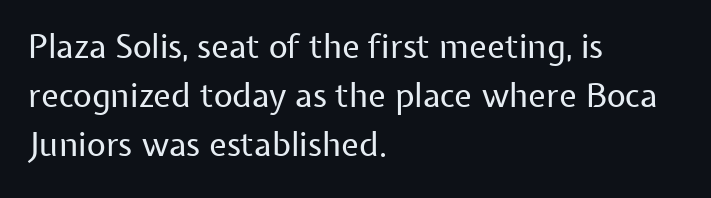
Observe the absence of serifs on each vertical stroke in this sample. Think of a printed novel: that variable character pitch is what you see here. The lines are quadded left. Here the glyphs are tracked normally, forming tight word shapes. Caption: face not bold, strokes unweighted.
